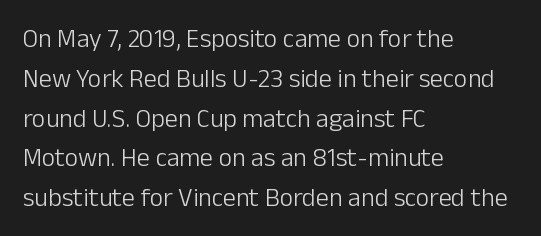
The image shows 26 px text type, upright; set left-aligned, normal line spacing (1.53x), normal letter spacing, not underlined.
